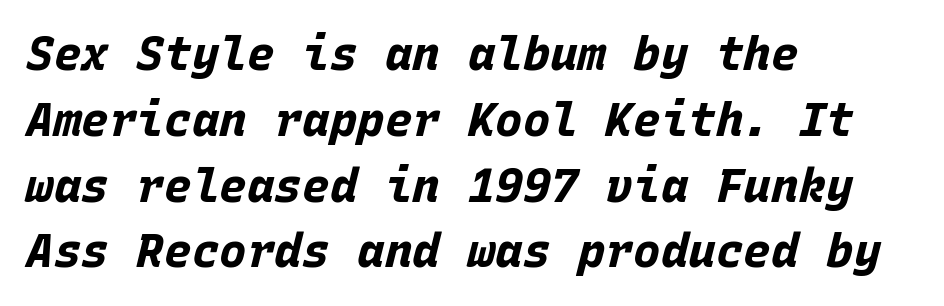
Q: Is the text bold? A: Yes.
Q: Is the text italic (slanted)? A: Yes, it leans right by about 15 degrees.
Q: Is the text underlined? A: No.
Q: How is the paragraph aligned? A: Left-aligned.
Q: Is the spacing between letters normal or unusually wide? A: Normal.
Q: Is the spacing between lines tight, normal or loose? A: Normal.
Q: Width (condensed, normal, or wide)? A: Normal.
Q: Stroke contrast? A: Low.
Q: x-height? A: Large.
Q: Monospaced? A: Yes.
